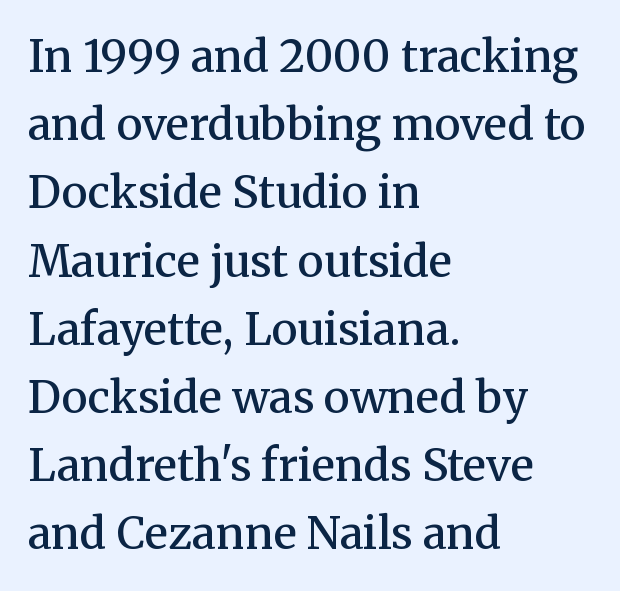
The image shows 44 px semibold serif type, upright; set left-aligned, normal line spacing (1.55x), normal letter spacing, not underlined; medium stroke contrast and a medium x-height.
